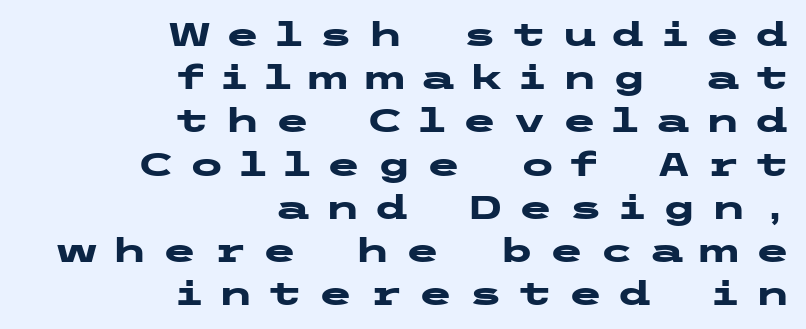
The image shows 32 px heavy, wide sans-serif type, upright; set right-aligned, normal line spacing (1.35x), unusually wide letter spacing (+0.46 em), not underlined; low stroke contrast and a medium x-height.
